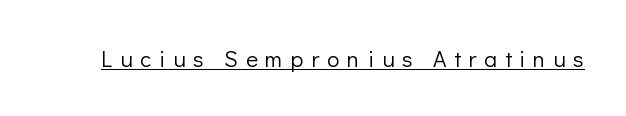
Between one letter and the next there's a generous, obvious gap. Unlike italic type, these characters show no tilt at all. Is this a heavy cut? Hardly; it is regular or lighter. Has an underline been added? It has.
